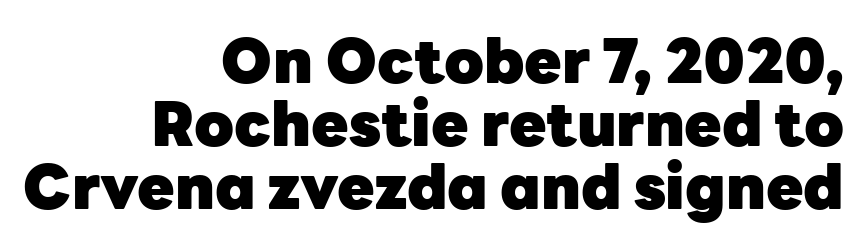
{"serif": "no", "italic": "no", "bold": "yes", "weight": "heavy", "width": "normal", "stroke_contrast": "low", "x_height": "medium", "monospaced": "no", "underline": "no", "align": "right", "line_spacing": "tight", "line_spacing_ratio": 1.03, "letter_spacing": "normal", "letter_spacing_em": 0.0, "glyph_px": 61}
